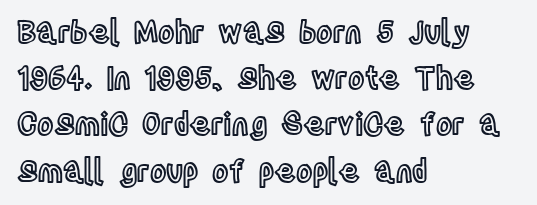
A typesetter would call this proportional, since set widths differ per character. These lines stack with their left ends in a neat column. It's the straight-up-and-down kind of type. Only glyphs here, with clear space below each row. In terms of leading, this rendering sits right in the middle. Compared with typical body copy, the letter spacing here is the same.
